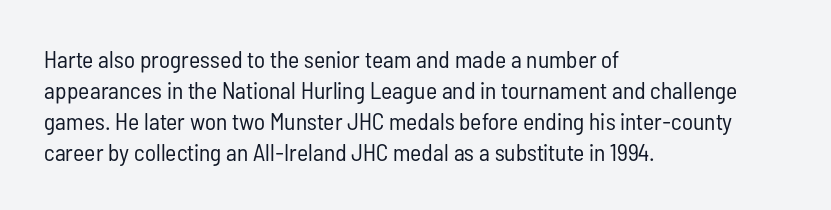
Q: Is the text bold? A: No.
Q: Is the text italic (slanted)? A: No, it is upright.
Q: Is the text underlined? A: No.
Q: How is the paragraph aligned? A: Left-aligned.
Q: Is the spacing between letters normal or unusually wide? A: Normal.
Q: Is the spacing between lines tight, normal or loose? A: Normal.
